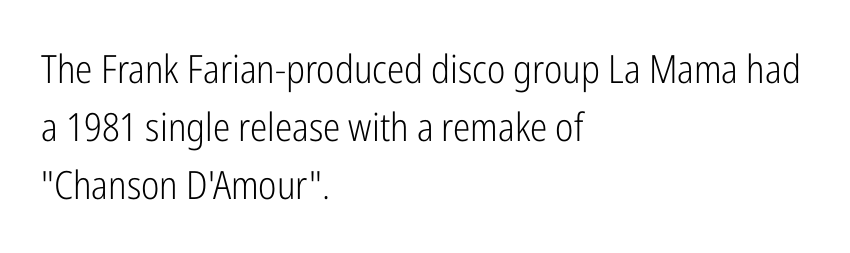
{"serif": "no", "italic": "no", "bold": "no", "weight": "light", "width": "condensed", "stroke_contrast": "low", "x_height": "medium", "monospaced": "no", "underline": "no", "align": "left", "line_spacing": "normal", "line_spacing_ratio": 1.49, "letter_spacing": "normal", "letter_spacing_em": 0.0, "glyph_px": 39}
